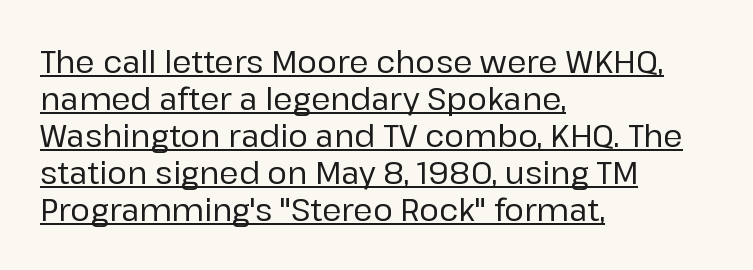
Notice how the passage keeps a crisp vertical edge on the left only. Students, observe the line beneath the letters — that is underlining. Is this a fixed-width face? No — the glyphs have proportional, varying widths. Check where the strokes stop: nothing finishes them off — pure sans.
